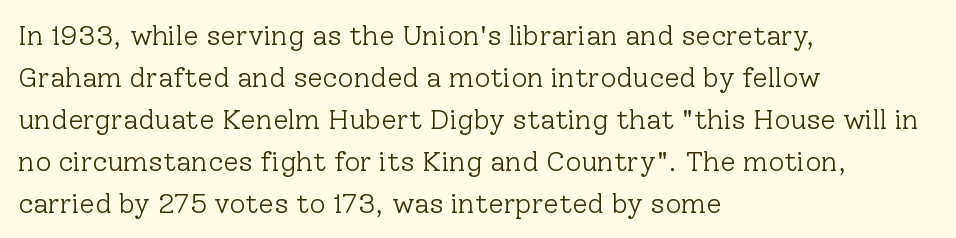
Q: Is the text bold? A: No.
Q: Is the text italic (slanted)? A: No, it is upright.
Q: Is the typeface a serif or a sans-serif typeface? A: Serif.
Q: Is the text underlined? A: No.
Q: How is the paragraph aligned? A: Left-aligned.
Q: Is the spacing between letters normal or unusually wide? A: Normal.
Q: Is the spacing between lines tight, normal or loose? A: Normal.
Q: Width (condensed, normal, or wide)? A: Normal.
Q: Stroke contrast? A: Low.
Q: x-height? A: Medium.
Q: Monospaced? A: No.
